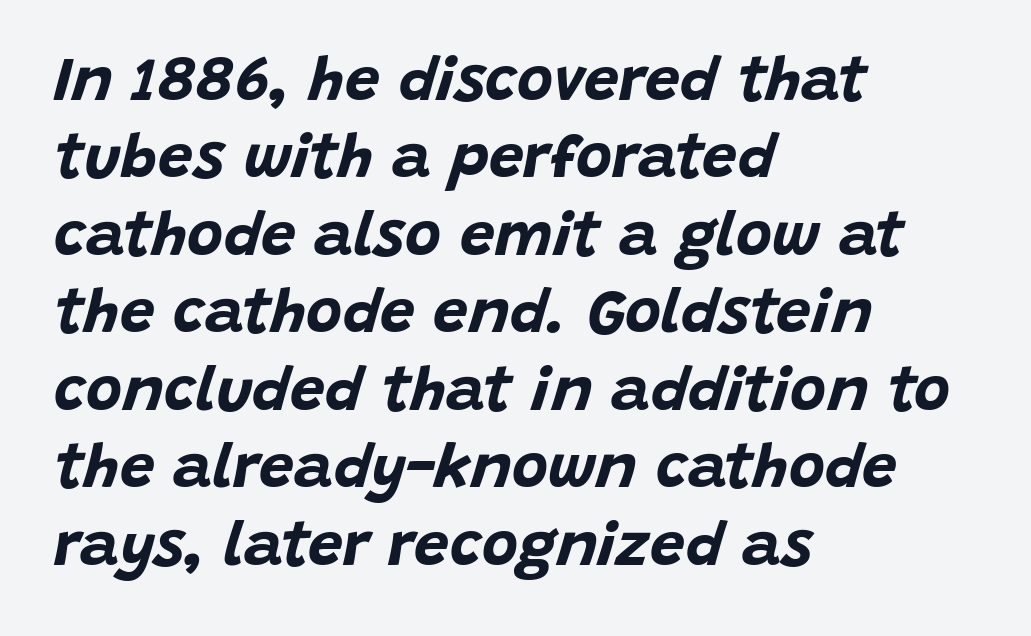
Underlining? Definitely not there. This rendering leaves character spacing at its baseline value. Thick stems and heavy bowls — unmistakably bold. A typesetter would call this proportional, since set widths differ per character. An italicized treatment has been applied to the whole sample. Teacher's note: observe the even left margin — that is flush-left alignment.
